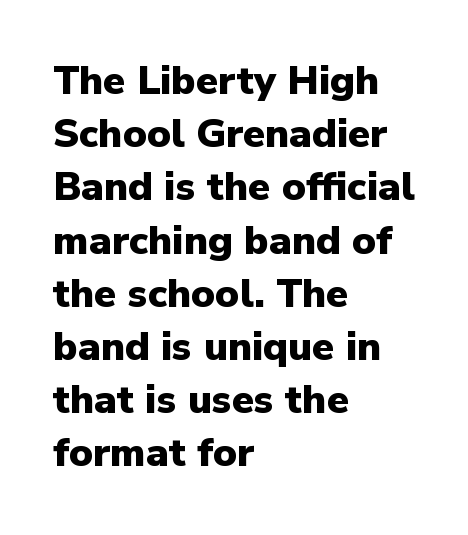
The image shows 40 px heavy sans-serif type, upright; set left-aligned, normal line spacing (1.33x), normal letter spacing, not underlined; low stroke contrast and a medium x-height.
